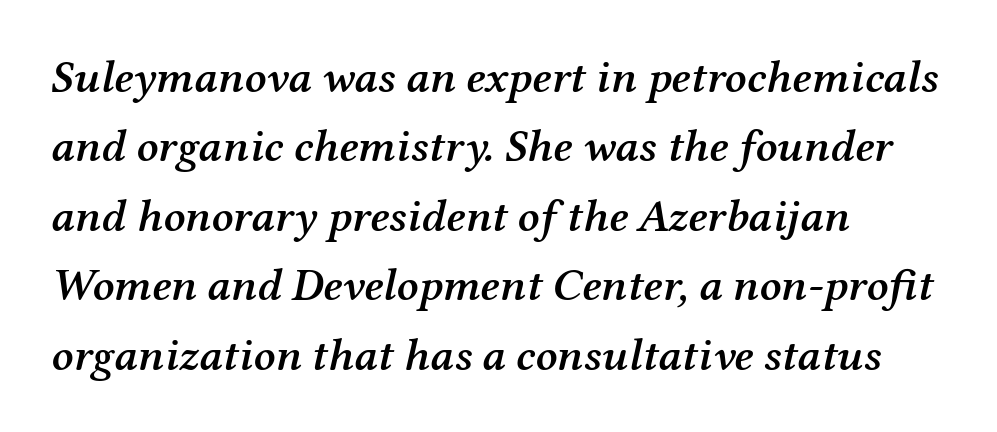
Horizontally, the lines are justified to the leading edge only. Are there feet on the stems? There are — it's a serif. Descenders hang freely into open space. On the weight axis this lands at semibold, roughly 600. This sample has the flowing, uneven cadence of proportional lettering. Spacing between characters is what you'd get straight out of the box.
